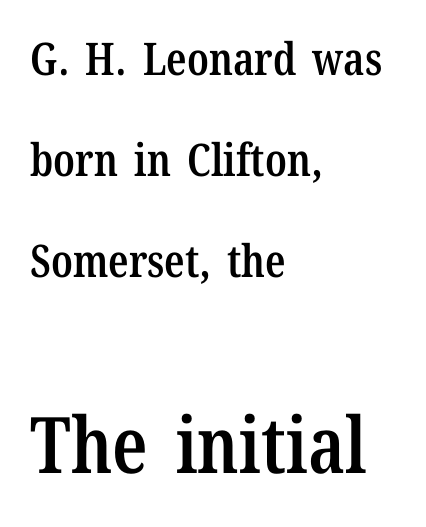
The image shows 78 px semibold, condensed serif type, upright; set left-aligned, loose line spacing (2.24x), normal letter spacing, not underlined; the second (bottom) block is 1.73x larger; low stroke contrast and a medium x-height.
